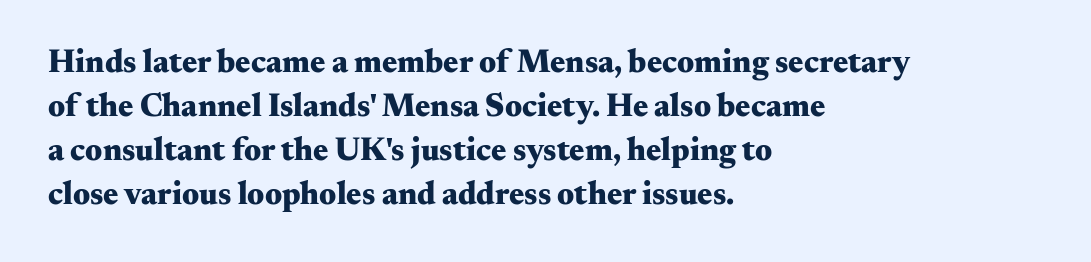
The image shows 32 px heavy, wide serif type, upright; set left-aligned, normal line spacing (1.38x), normal letter spacing, not underlined; medium stroke contrast and a small x-height.
